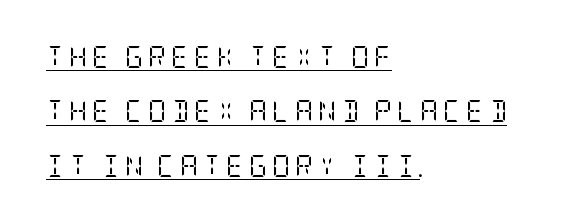
{"italic": "no", "bold": "no", "underline": "yes", "align": "left", "line_spacing": "loose", "line_spacing_ratio": 2.47, "letter_spacing": "wide", "letter_spacing_em": 0.23, "glyph_px": 22}
